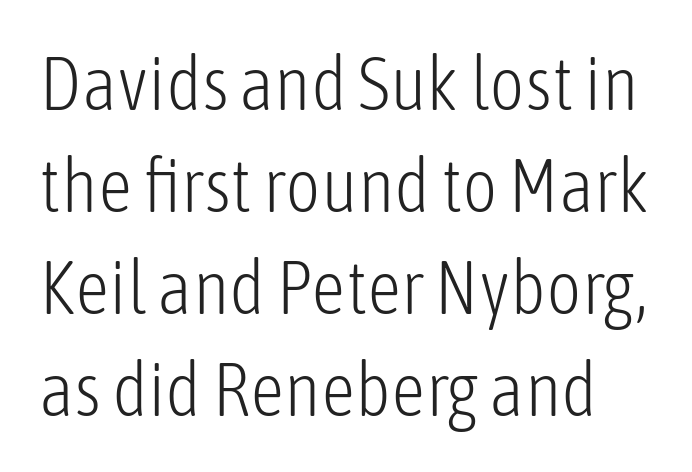
A typesetter would call this leading conventional body-copy spacing. Looks like regular typesetting: each glyph gets only the width it needs. Nobody touched the tracking dial on this one. Regarding serifs, this sample does without them.
